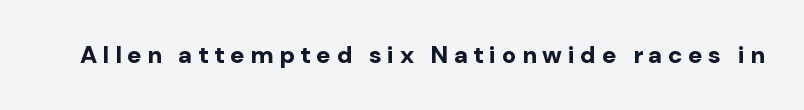
Posture: straight, roman, zero tilt. Rule under the text: the space is simply empty. Tracking value appears strongly positive — letters spread wide. Pretty heavy lettering here — definitely bold.
